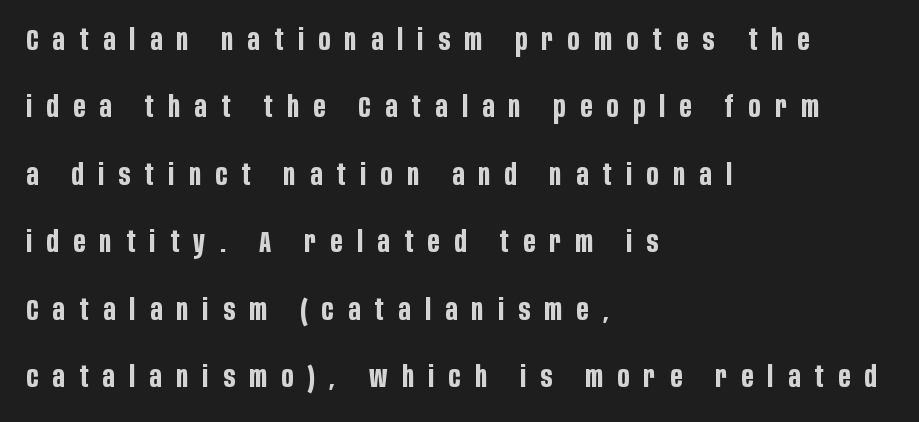
The image shows 30 px bold, condensed sans-serif type, upright; set left-aligned, loose line spacing (2.25x), unusually wide letter spacing (+0.49 em), not underlined; low stroke contrast and a large x-height.
